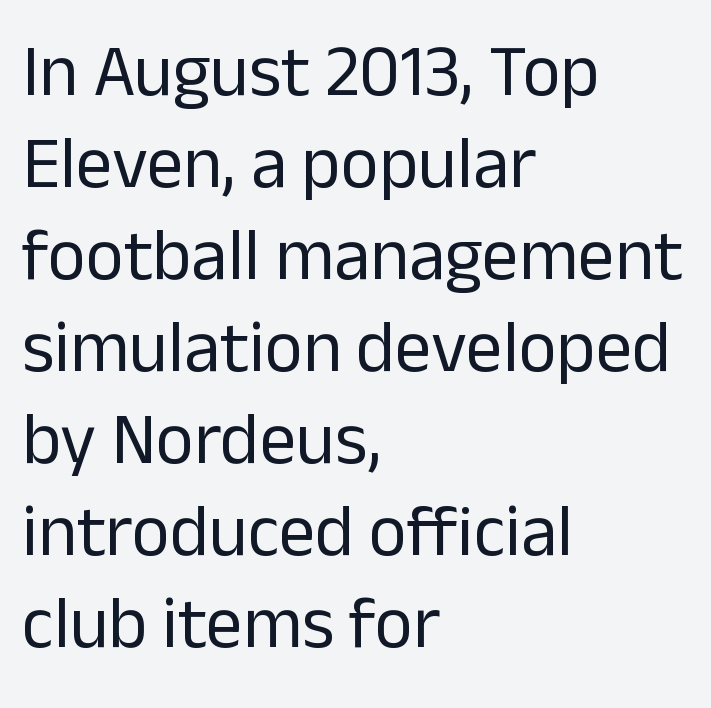
The letters sit at their default tracking, neither squeezed nor spread. All the whitespace from short lines collects on the right. Varying glyph widths throughout — classic text-font behaviour. Unlike a traditional serif, this face leaves its strokes unadorned. No heavy texture on the line: the type isn't bold. Whoever set this chose a conventional vertical rhythm.
